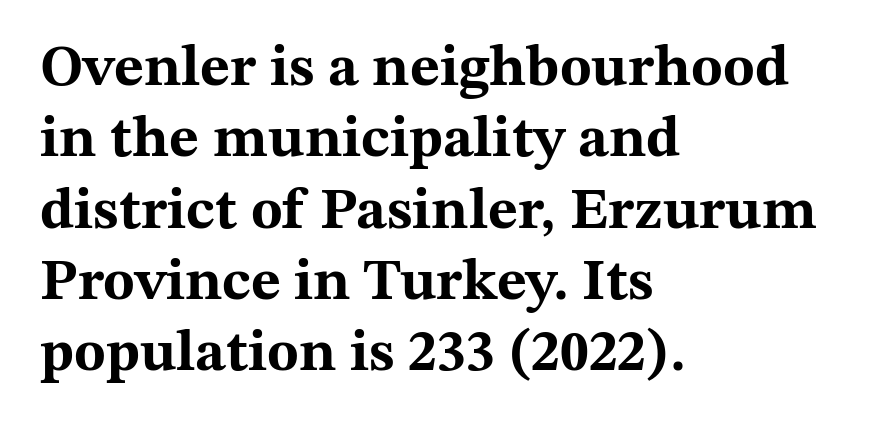
The image shows 58 px bold, wide serif type, upright; set left-aligned, line spacing 1.23x, normal letter spacing, not underlined; medium stroke contrast and a medium x-height.
